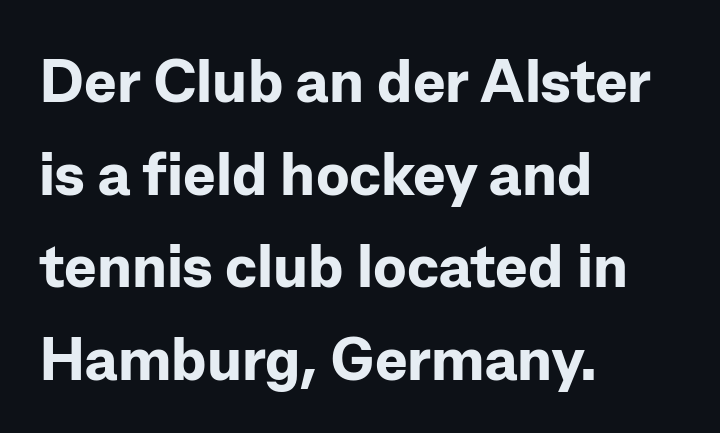
{"serif": "no", "italic": "no", "bold": "yes", "weight": "bold", "width": "normal", "stroke_contrast": "low", "x_height": "medium", "monospaced": "no", "underline": "no", "align": "left", "line_spacing": "normal", "line_spacing_ratio": 1.52, "letter_spacing": "normal", "letter_spacing_em": 0.0, "glyph_px": 61}
